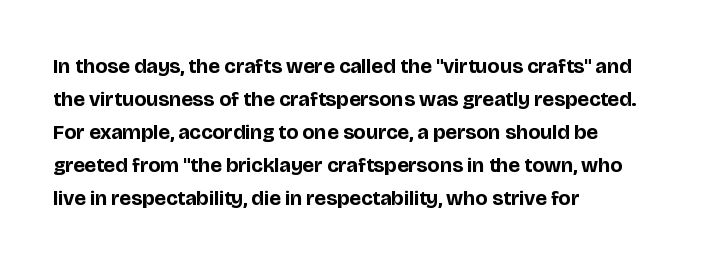
The image shows 21 px bold type, upright; set left-aligned, normal line spacing (1.57x), normal letter spacing, not underlined.
